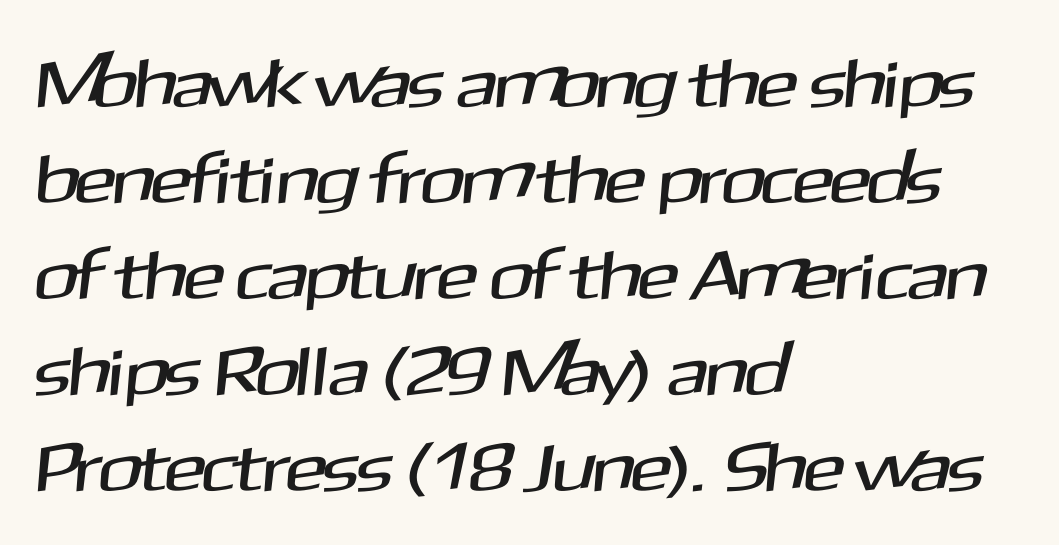
The image shows 69 px sans-serif type; set left-aligned, normal line spacing (1.39x), normal letter spacing, not underlined; medium stroke contrast and a medium x-height.
